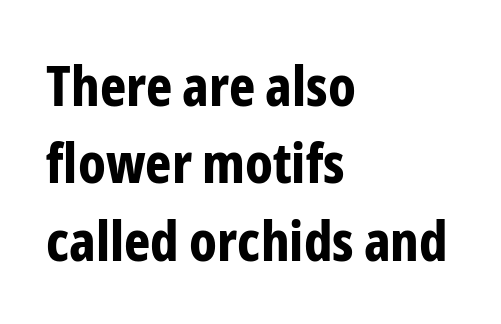
The image shows 56 px bold, condensed sans-serif type, upright; set left-aligned, normal line spacing (1.38x), normal letter spacing, not underlined; low stroke contrast and a medium x-height.
